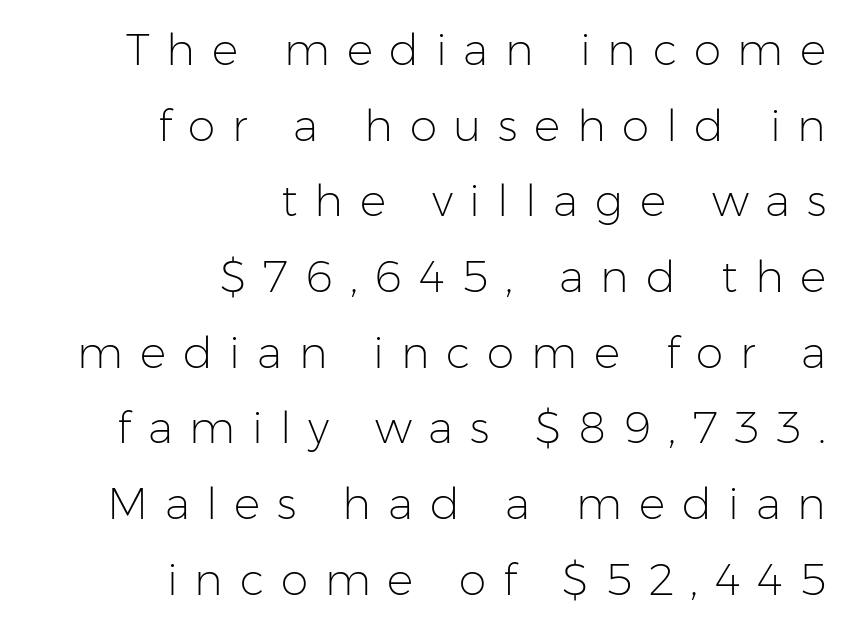
Q: Is the text bold? A: No.
Q: Is the text italic (slanted)? A: No, it is upright.
Q: Is the typeface a serif or a sans-serif typeface? A: Sans-serif.
Q: Is the text underlined? A: No.
Q: How is the paragraph aligned? A: Right-aligned.
Q: Is the spacing between letters normal or unusually wide? A: Unusually wide.
Q: Width (condensed, normal, or wide)? A: Normal.
Q: Stroke contrast? A: Low.
Q: x-height? A: Medium.
Q: Monospaced? A: No.
